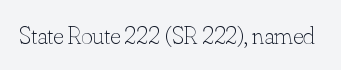
{"italic": "no", "bold": "no", "underline": "no", "letter_spacing": "normal", "letter_spacing_em": 0.0, "glyph_px": 25}
